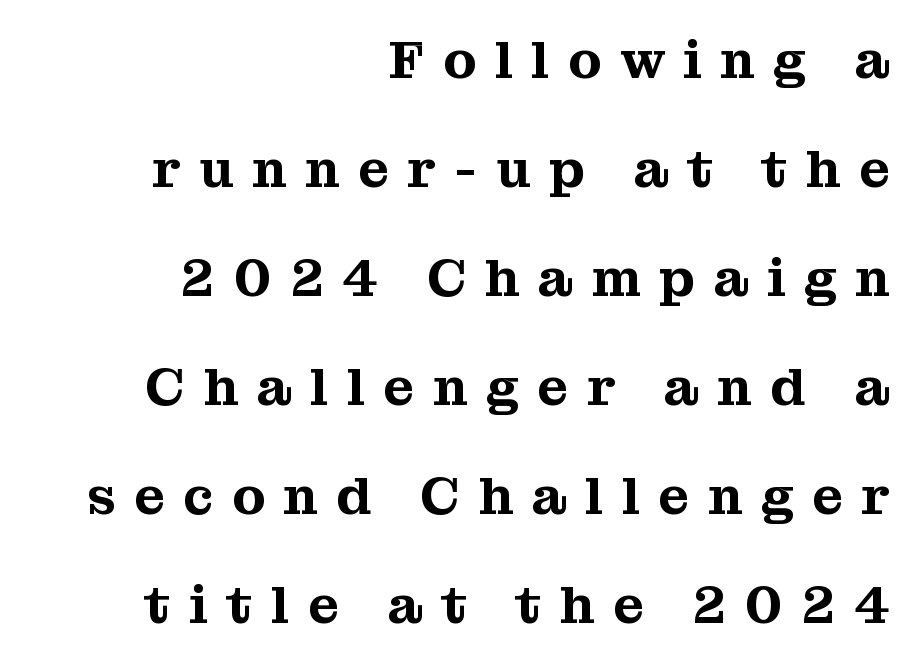
The image shows 54 px serif type, upright; set right-aligned, loose line spacing (2.02x), unusually wide letter spacing (+0.34 em), not underlined; medium stroke contrast and a medium x-height.
